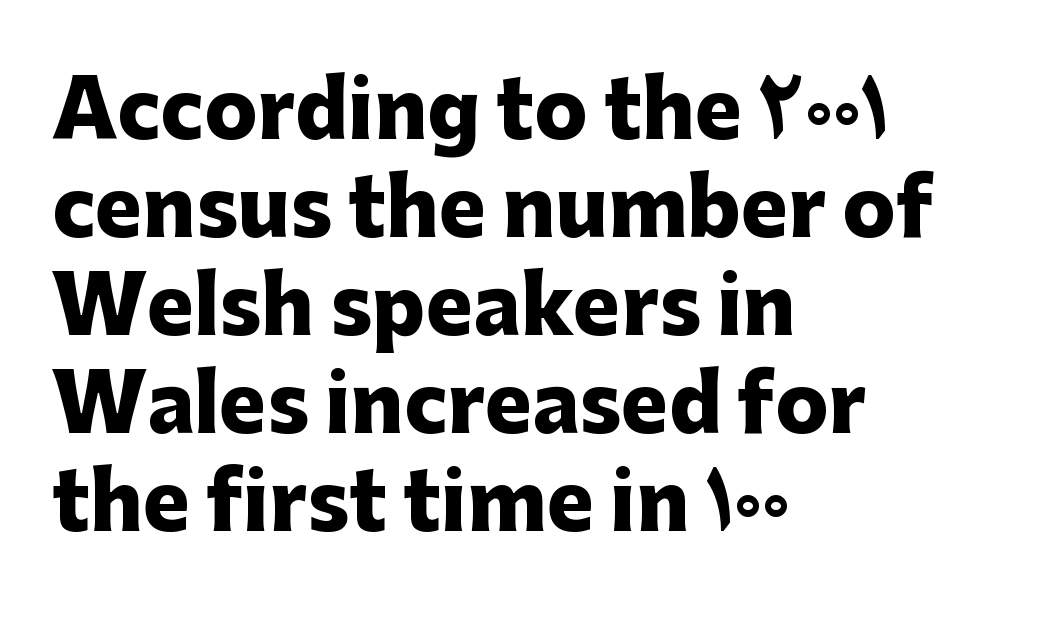
The image shows 79 px heavy sans-serif type, upright; set left-aligned, line spacing 1.24x, normal letter spacing, not underlined; low stroke contrast and a medium x-height.
